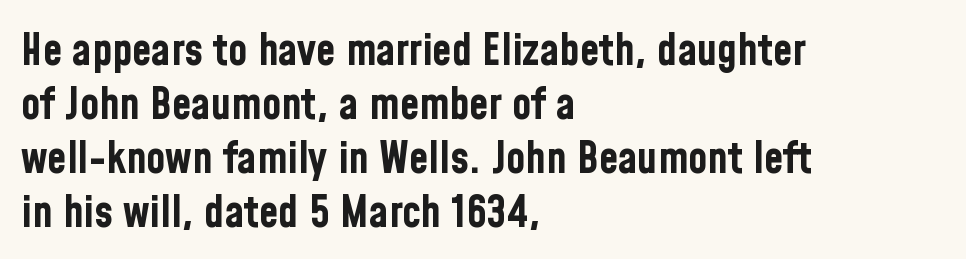
Q: Is the text bold? A: Yes.
Q: Is the text italic (slanted)? A: No, it is upright.
Q: Is the typeface a serif or a sans-serif typeface? A: Sans-serif.
Q: Is the text underlined? A: No.
Q: How is the paragraph aligned? A: Left-aligned.
Q: Is the spacing between letters normal or unusually wide? A: Normal.
Q: Width (condensed, normal, or wide)? A: Condensed.
Q: Stroke contrast? A: Low.
Q: x-height? A: Medium.
Q: Monospaced? A: No.
